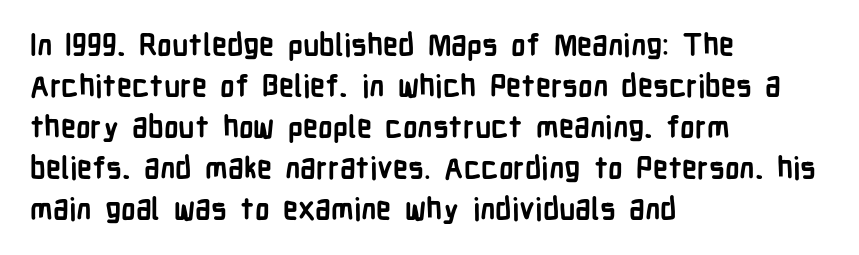
{"serif": "no", "italic": "no", "bold": "yes", "weight": "semibold", "width": "condensed", "stroke_contrast": "low", "x_height": "medium", "monospaced": "no", "underline": "no", "align": "left", "line_spacing": "normal", "line_spacing_ratio": 1.37, "letter_spacing": "normal", "letter_spacing_em": 0.0, "glyph_px": 30}
